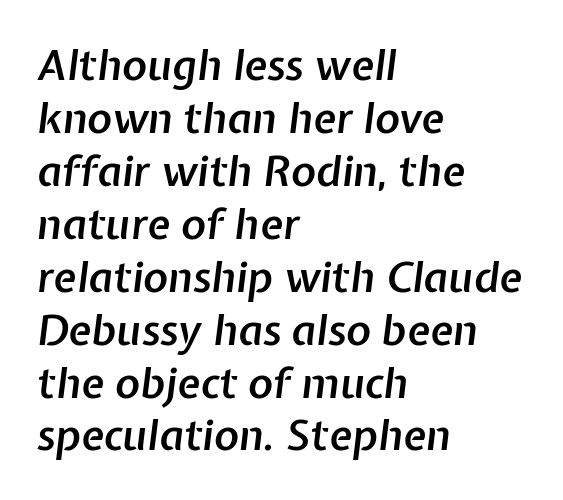
Q: Is the text bold? A: Semi-bold.
Q: Is the text italic (slanted)? A: Yes, it leans right by about 7 degrees.
Q: Is the text underlined? A: No.
Q: How is the paragraph aligned? A: Left-aligned.
Q: Is the spacing between letters normal or unusually wide? A: Normal.
Q: Is the spacing between lines tight, normal or loose? A: Normal.
Q: Width (condensed, normal, or wide)? A: Normal.
Q: Stroke contrast? A: Low.
Q: x-height? A: Medium.
Q: Monospaced? A: No.
